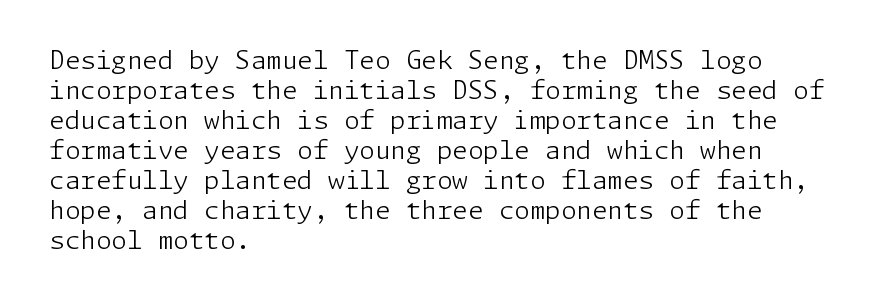
Stem width sits at or under what a default text font uses. Rendered with straight, roman letterforms. In CSS terms this would be text-align: left. Is the letter spacing exaggerated? No — it looks like the ordinary default.
